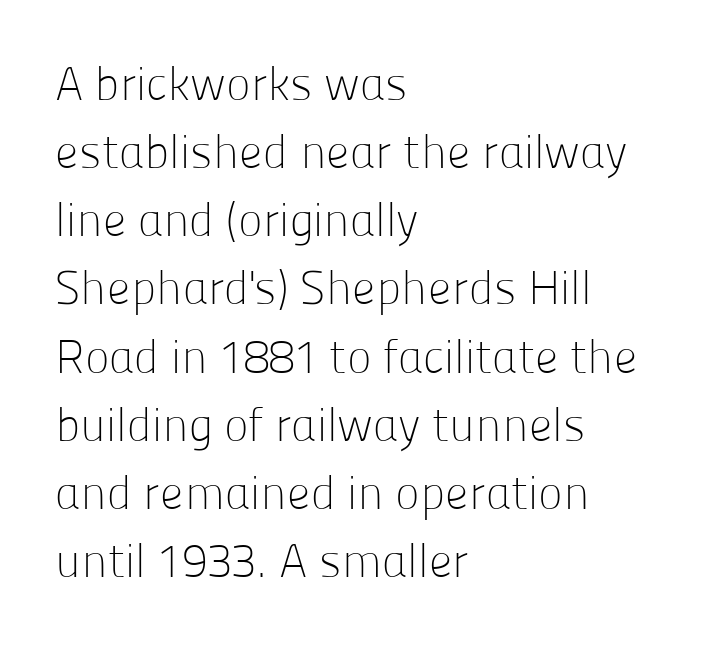
Q: Is the text bold? A: No.
Q: Is the text italic (slanted)? A: No, it is upright.
Q: Is the typeface a serif or a sans-serif typeface? A: Sans-serif.
Q: Is the text underlined? A: No.
Q: How is the paragraph aligned? A: Left-aligned.
Q: Is the spacing between letters normal or unusually wide? A: Normal.
Q: Is the spacing between lines tight, normal or loose? A: Normal.
Q: Width (condensed, normal, or wide)? A: Normal.
Q: Stroke contrast? A: Low.
Q: x-height? A: Medium.
Q: Monospaced? A: No.
